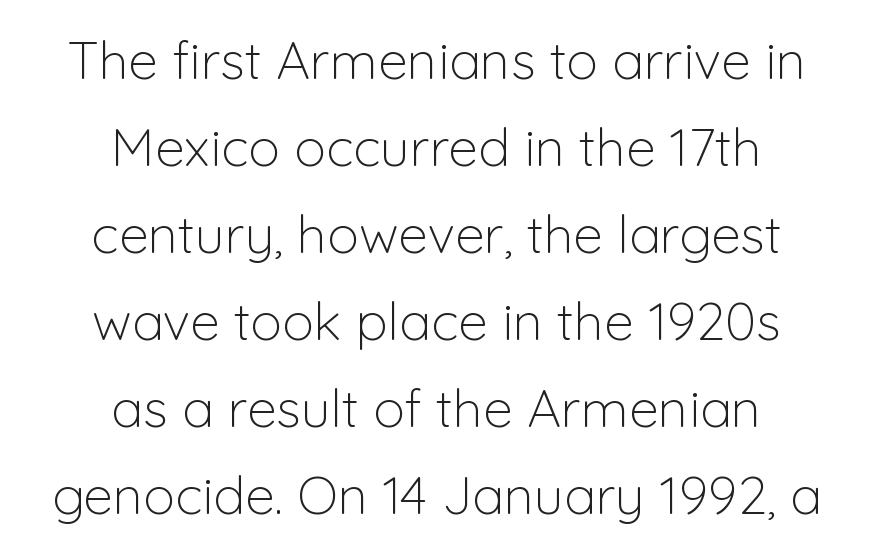
{"serif": "no", "italic": "no", "bold": "no", "weight": "light", "width": "normal", "stroke_contrast": "low", "x_height": "medium", "monospaced": "no", "underline": "no", "align": "center", "line_spacing": "normal", "line_spacing_ratio": 1.64, "letter_spacing": "normal", "letter_spacing_em": 0.0, "glyph_px": 53}
